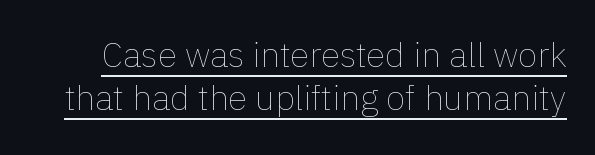
Somebody hit Ctrl+U on this one — the words are underlined. The weight tops out at a normal text grade. The lettering stays uniformly vertical, giving the passage a roman look. Does extra space separate the letters? No, they use regular spacing. The face used here is proportionally spaced, like ordinary book or web type.
